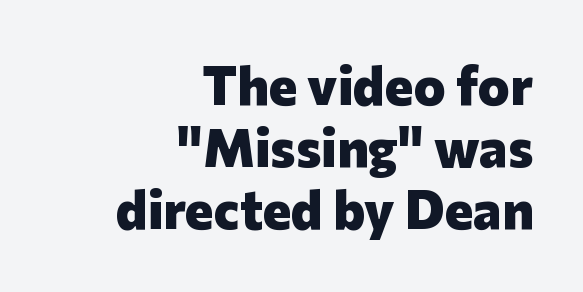
Q: Is the text bold? A: Yes.
Q: Is the text italic (slanted)? A: No, it is upright.
Q: Is the typeface a serif or a sans-serif typeface? A: Sans-serif.
Q: Is the text underlined? A: No.
Q: How is the paragraph aligned? A: Right-aligned.
Q: Is the spacing between letters normal or unusually wide? A: Normal.
Q: Is the spacing between lines tight, normal or loose? A: Tight.
Q: Width (condensed, normal, or wide)? A: Normal.
Q: Stroke contrast? A: Low.
Q: x-height? A: Medium.
Q: Monospaced? A: No.
